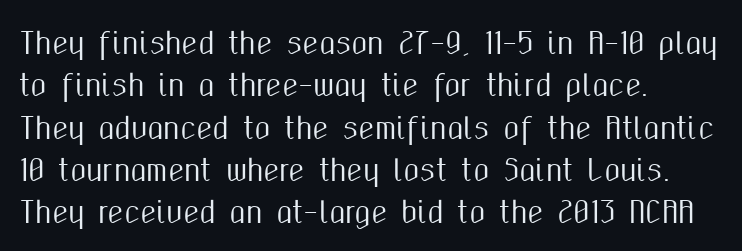
The image shows 29 px condensed sans-serif type, upright; set left-aligned, normal line spacing (1.46x), normal letter spacing, not underlined; medium stroke contrast and a medium x-height.
